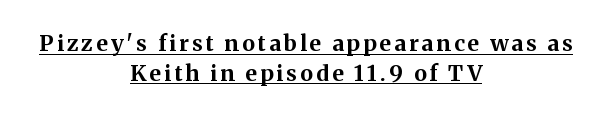
Q: Is the text bold? A: Yes.
Q: Is the text italic (slanted)? A: No, it is upright.
Q: Is the text underlined? A: Yes.
Q: How is the paragraph aligned? A: Centered.
Q: Is the spacing between lines tight, normal or loose? A: Normal.
